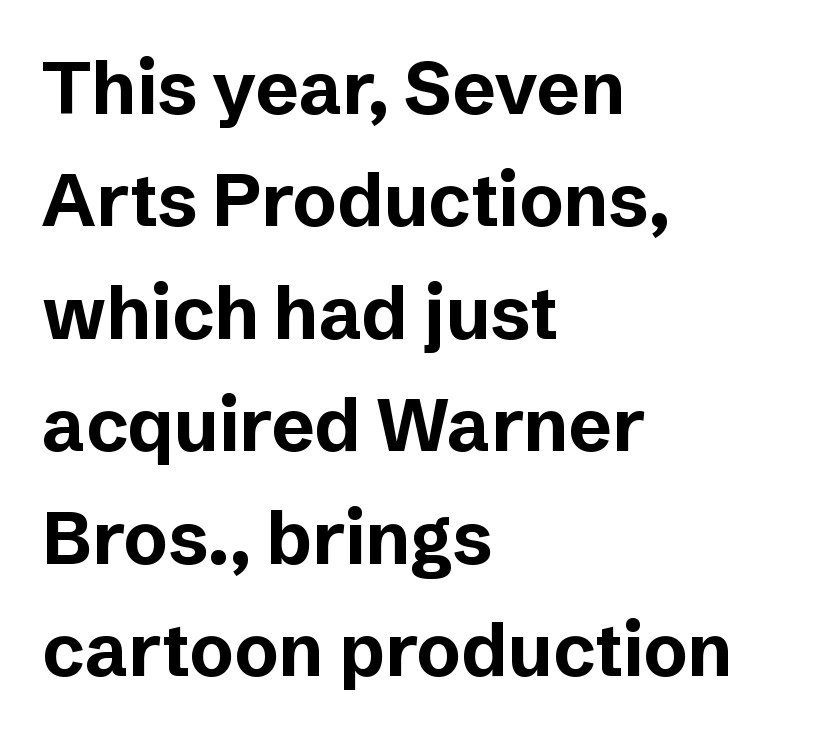
Q: Is the text bold? A: Yes.
Q: Is the text italic (slanted)? A: No, it is upright.
Q: Is the typeface a serif or a sans-serif typeface? A: Sans-serif.
Q: Is the text underlined? A: No.
Q: How is the paragraph aligned? A: Left-aligned.
Q: Is the spacing between letters normal or unusually wide? A: Normal.
Q: Is the spacing between lines tight, normal or loose? A: Normal.
Q: Width (condensed, normal, or wide)? A: Normal.
Q: Stroke contrast? A: Low.
Q: x-height? A: Medium.
Q: Monospaced? A: No.
